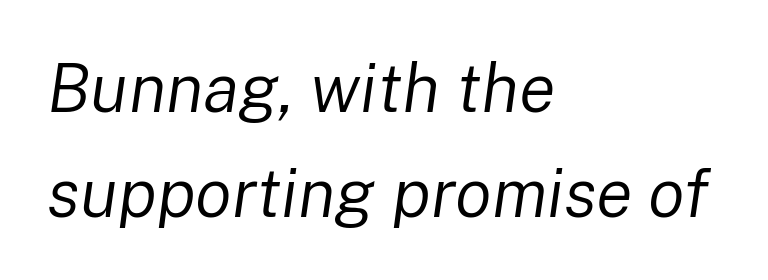
{"italic": "yes", "lean": "right", "slant_degrees": 8, "bold": "no", "weight": "regular", "width": "normal", "stroke_contrast": "low", "x_height": "medium", "monospaced": "no", "underline": "no", "align": "left", "line_spacing": "normal", "line_spacing_ratio": 1.54, "letter_spacing": "normal", "letter_spacing_em": 0.0, "glyph_px": 68}
